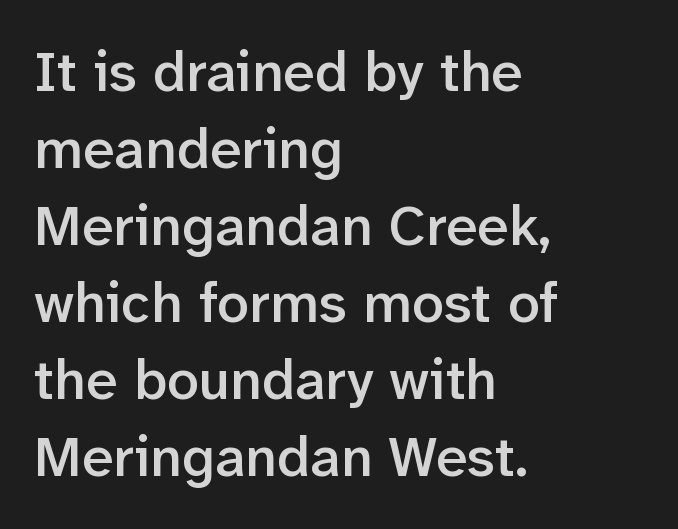
The image shows 57 px semibold sans-serif type, upright; set left-aligned, normal line spacing (1.35x), normal letter spacing, not underlined; low stroke contrast and a medium x-height.
